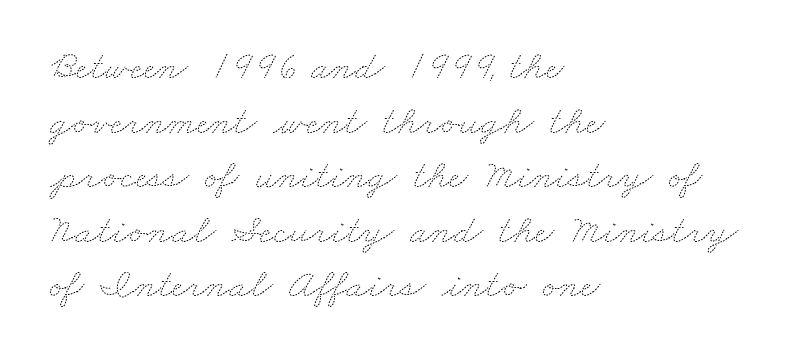
{"bold": "no", "weight": "thin", "width": "wide", "stroke_contrast": "medium", "x_height": "small", "monospaced": "no", "underline": "no", "align": "left", "line_spacing": "normal", "line_spacing_ratio": 1.33, "letter_spacing": "normal", "letter_spacing_em": 0.0, "glyph_px": 41}
